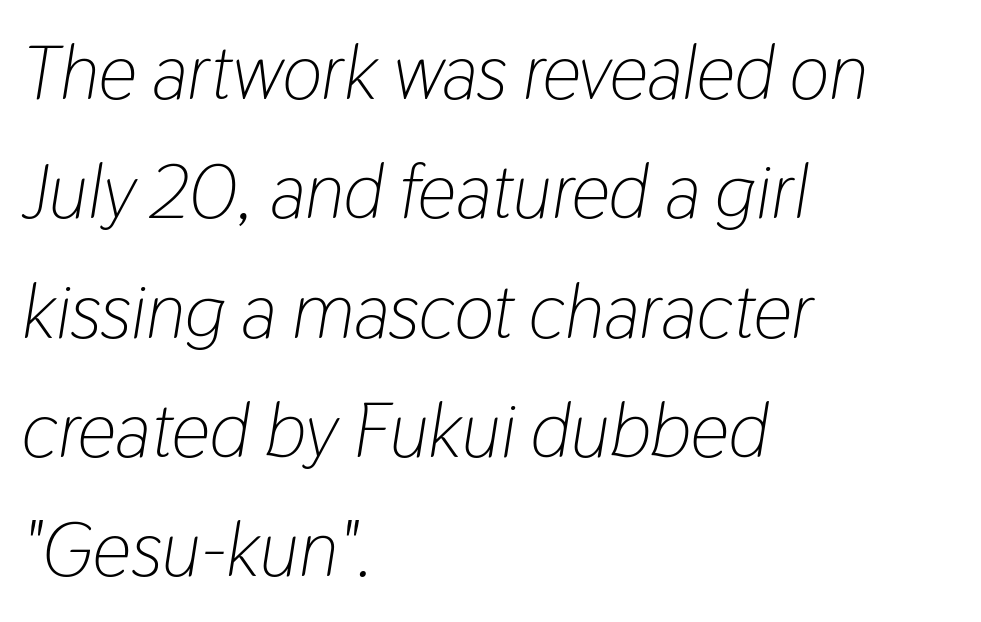
Tracking here is standard; glyphs follow each other at the usual distance. Students, observe: this is what conventionally led text looks like. The face used here is proportionally spaced, like ordinary book or web type. It's the slanting kind of type.
